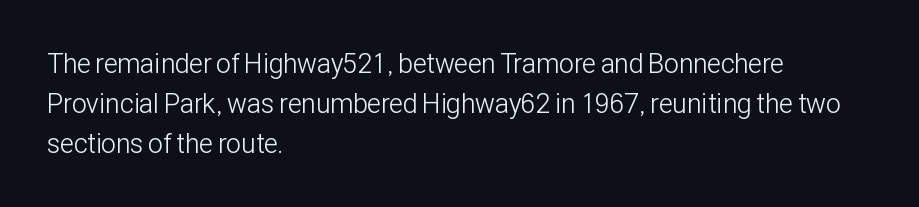
{"italic": "no", "bold": "no", "underline": "no", "align": "left", "line_spacing": "normal", "line_spacing_ratio": 1.48, "letter_spacing": "normal", "letter_spacing_em": 0.0, "glyph_px": 27}
